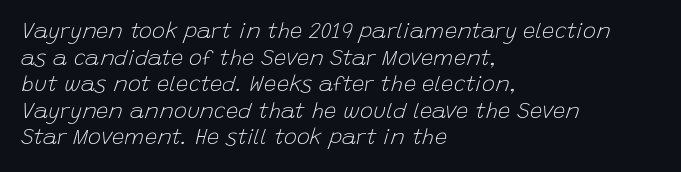
The image shows 22 px text type, italic (leaning right); set left-aligned, line spacing 1.21x, normal letter spacing, not underlined.
